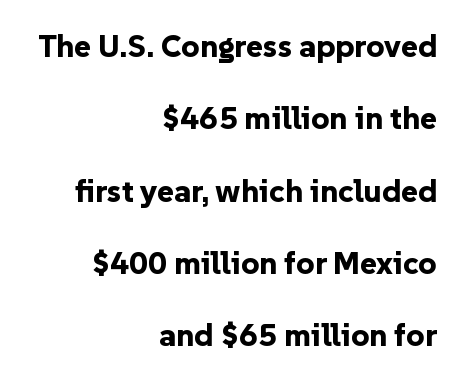
Weight check: bold — yes, fully. Typeset ragged left — the right edge is the straight one. Letterform terminals end flat and unadorned throughout the passage. Style check: upright. The passage shown has conventional tracking throughout. Here the designer chose a conventional face with non-uniform glyph widths.
